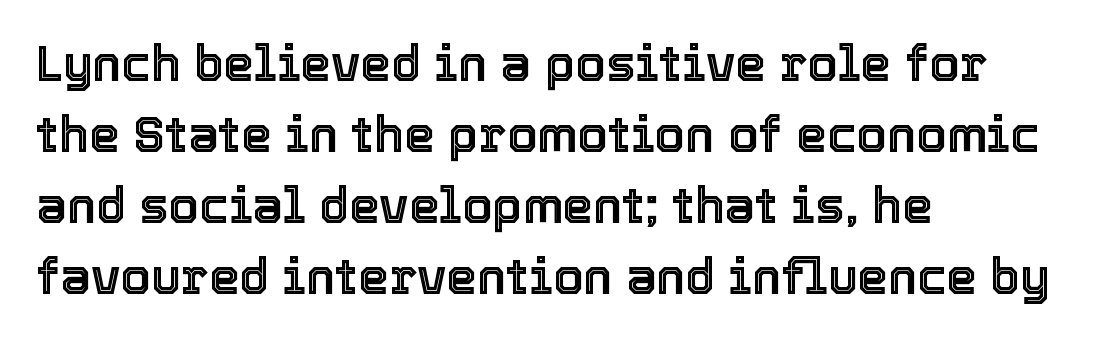
Evenly set lines give the paragraph a standard silhouette. When letters stand straight like this, we call the style roman or upright. Looks like regular typesetting: each glyph gets only the width it needs. The rendering keeps characters at their native spacing.
